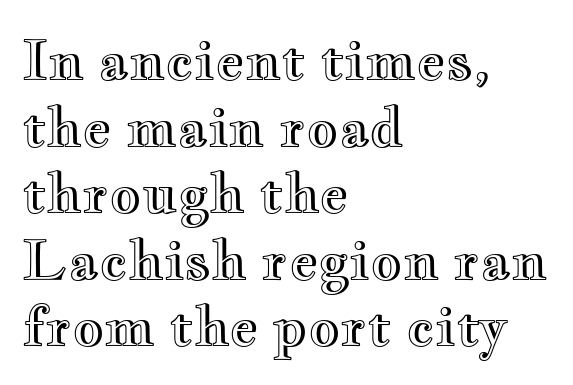
These lines are rendered in a variable-pitch font. The specimen omits any rule beneath the text block's lines. How are the letters spaced? Ordinarily, with no added tracking. This sample uses an upright cut, with every glyph sitting square on the baseline. These lines are set flush left with a ragged right edge.
